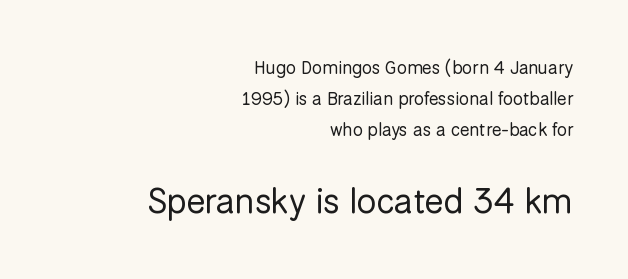
{"serif": "no", "italic": "no", "bold": "no", "weight": "regular", "width": "normal", "stroke_contrast": "low", "x_height": "medium", "monospaced": "no", "underline": "no", "align": "right", "line_spacing_ratio": 1.72, "letter_spacing": "normal", "letter_spacing_em": 0.0, "larger_block": "second", "size_ratio": 1.94, "glyph_px": 35}
